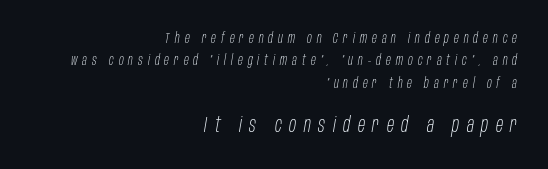
{"italic": "yes", "lean": "right", "slant_degrees": 10, "bold": "no", "underline": "no", "align": "right", "line_spacing": "normal", "line_spacing_ratio": 1.6, "letter_spacing": "wide", "letter_spacing_em": 0.36, "larger_block": "second", "size_ratio": 1.5, "glyph_px": 21}
